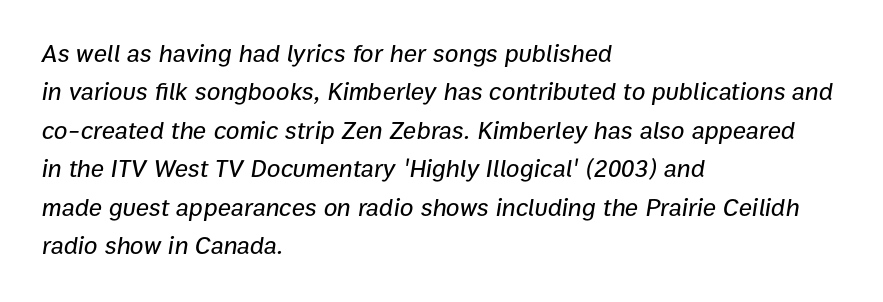
Rule under the text: the space is simply empty. The passage shown has conventional tracking throughout. Left-aligned paragraph, ragged on the right. Horizontal bands of white between lines are of average thickness. If you drew a line through each stem, it would be angled.
